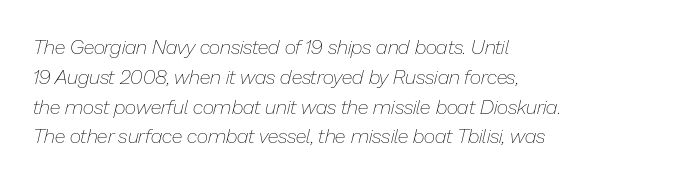
The image shows 20 px text type, italic (leaning right); set left-aligned, normal line spacing (1.49x), normal letter spacing, not underlined.
